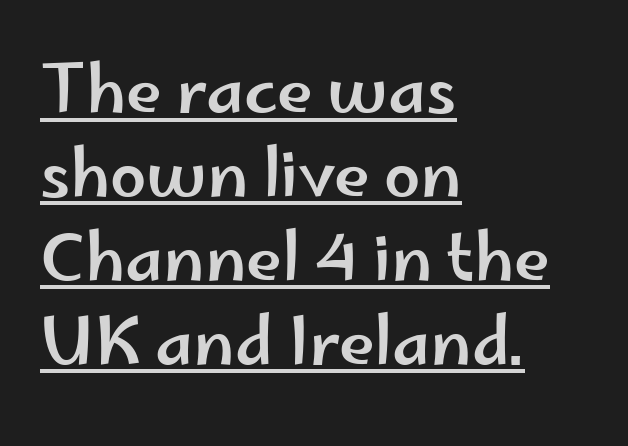
The lettering holds an erect, upright posture throughout. The lines sit at an ordinary, default distance from one another. Looks like someone drew a line under every word here. The face used here is proportionally spaced, like ordinary book or web type.
